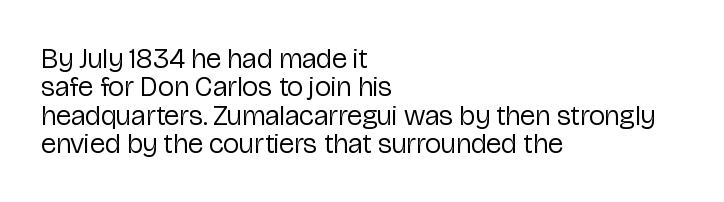
Examine the stroke ends and you'll find no serifs. Each stroke keeps to a modest, everyday thickness or less. The letters advance in unequal steps, a hallmark of proportional type. Vertical strokes here are truly vertical. Plain, unruled lines of type. The compositor pushed each line to the left boundary.
